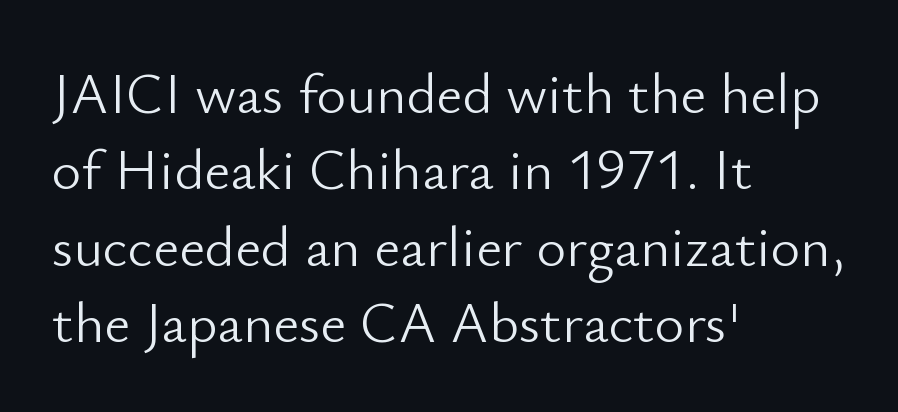
Varying glyph widths throughout — classic text-font behaviour. Quick note: underline off. Vertical strokes here are truly vertical. Honestly, the letter spacing is just normal — you wouldn't notice it. The rag falls on the right side of this text block.
